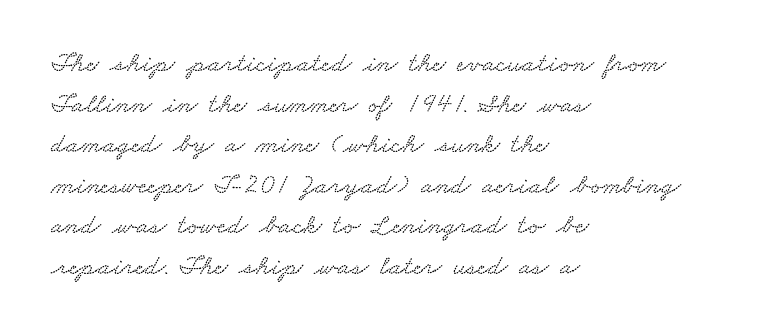
Q: Is the text underlined? A: No.
Q: How is the paragraph aligned? A: Left-aligned.
Q: Is the spacing between letters normal or unusually wide? A: Normal.
Q: Is the spacing between lines tight, normal or loose? A: Normal.
Q: Width (condensed, normal, or wide)? A: Wide.
Q: Stroke contrast? A: Low.
Q: x-height? A: Small.
Q: Monospaced? A: No.
